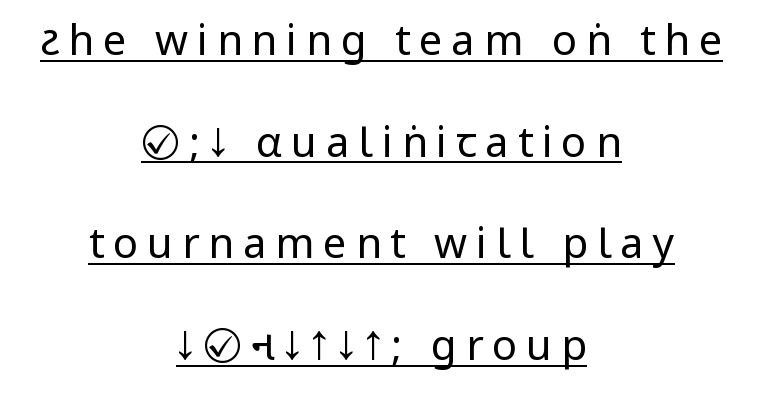
{"serif": "no", "italic": "no", "bold": "no", "weight": "regular", "width": "condensed", "stroke_contrast": "low", "underline": "yes", "align": "center", "line_spacing": "loose", "line_spacing_ratio": 2.42, "letter_spacing": "wide", "letter_spacing_em": 0.21, "glyph_px": 42}
